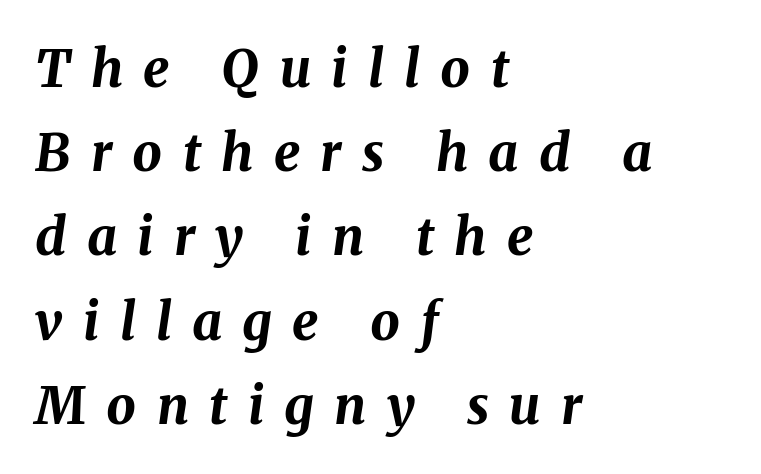
{"italic": "yes", "lean": "right", "slant_degrees": 8, "bold": "yes", "weight": "bold", "width": "normal", "stroke_contrast": "medium", "x_height": "medium", "monospaced": "no", "underline": "no", "align": "left", "line_spacing": "normal", "line_spacing_ratio": 1.62, "letter_spacing": "wide", "letter_spacing_em": 0.39, "glyph_px": 52}
